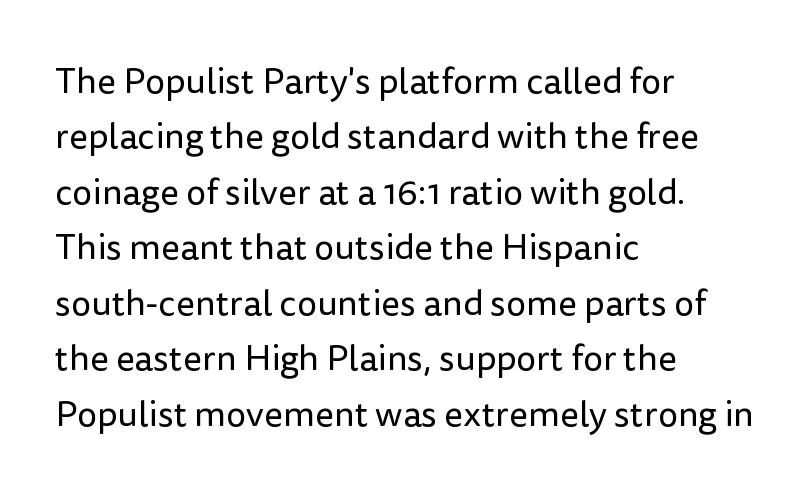
Q: Is the text bold? A: No.
Q: Is the text italic (slanted)? A: No, it is upright.
Q: Is the typeface a serif or a sans-serif typeface? A: Sans-serif.
Q: Is the text underlined? A: No.
Q: How is the paragraph aligned? A: Left-aligned.
Q: Is the spacing between letters normal or unusually wide? A: Normal.
Q: Is the spacing between lines tight, normal or loose? A: Normal.
Q: Width (condensed, normal, or wide)? A: Normal.
Q: Stroke contrast? A: Low.
Q: x-height? A: Medium.
Q: Monospaced? A: No.
